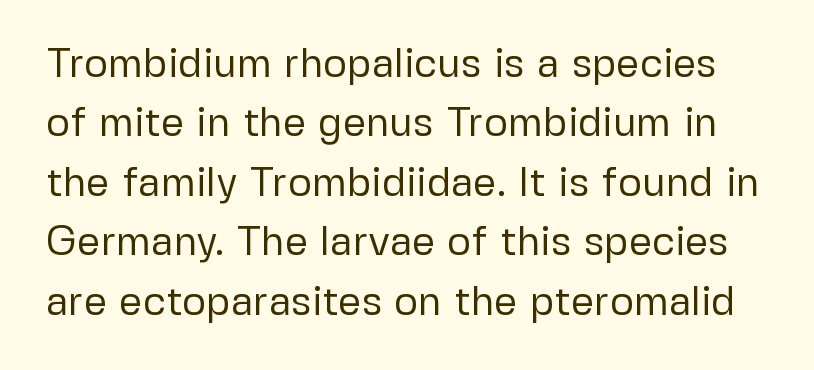
This rendering leaves character spacing at its baseline value. Ink coverage per letter is moderate at most. No italicization has been applied; the sample stays upright. The face used here is a sans, in the tradition of grotesques and geometrics. These lines are rendered in a variable-pitch font. A normal amount of white space separates one row of letters from the next.
